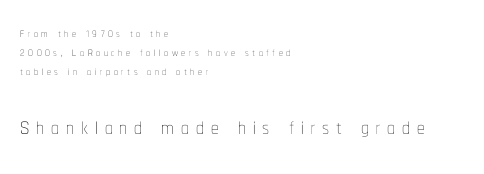
The image shows 31 px thin, condensed type, upright; set left-aligned, line spacing 1.2x, unusually wide letter spacing (+0.22 em), not underlined; the second (bottom) block is 1.94x larger; low stroke contrast and a medium x-height.
